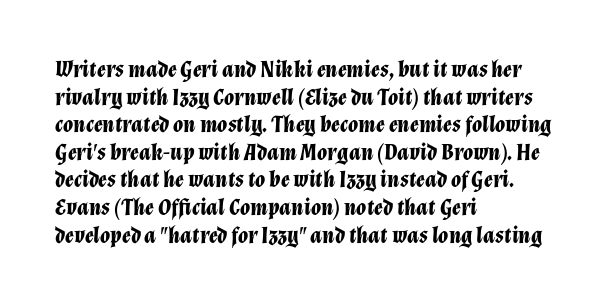
Q: Is the text bold? A: Yes.
Q: Is the text italic (slanted)? A: Yes, it leans right by about 12 degrees.
Q: Is the text underlined? A: No.
Q: How is the paragraph aligned? A: Left-aligned.
Q: Is the spacing between letters normal or unusually wide? A: Normal.
